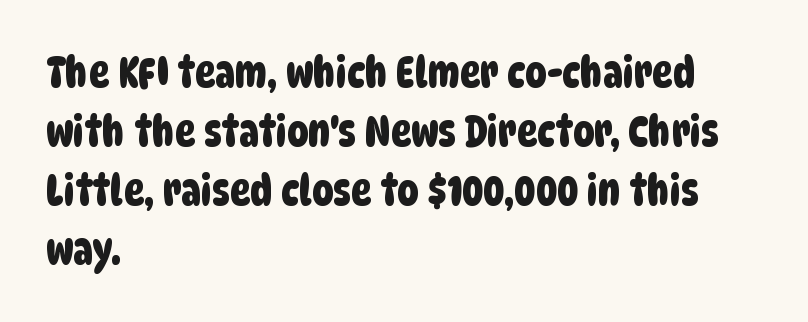
In CSS terms this would be text-align: left. The rendering uses a moderate line-height, typical for paragraphs. Decoration check: the copy has no underline. The passage shown is typed in a proportional face where columns would drift. Spacing between characters is what you'd get straight out of the box.
